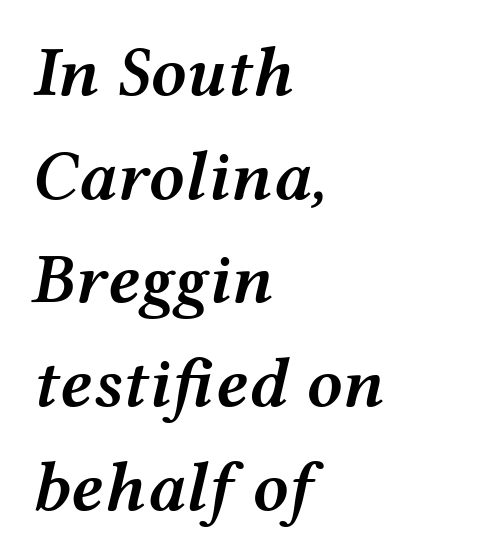
{"italic": "yes", "lean": "right", "slant_degrees": 12, "bold": "semi", "weight": "semibold", "width": "wide", "stroke_contrast": "medium", "x_height": "medium", "monospaced": "no", "underline": "no", "align": "left", "line_spacing": "normal", "line_spacing_ratio": 1.46, "letter_spacing": "normal", "letter_spacing_em": 0.0, "glyph_px": 71}
